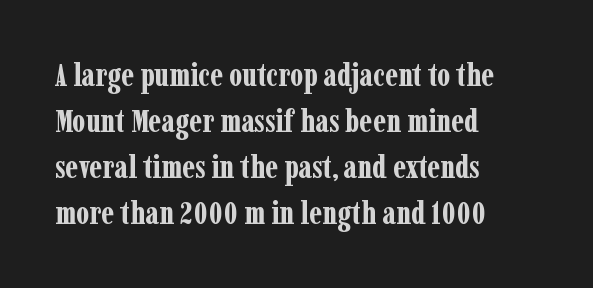
{"serif": "yes", "italic": "no", "bold": "yes", "weight": "bold", "width": "condensed", "stroke_contrast": "low", "x_height": "medium", "monospaced": "no", "underline": "no", "align": "left", "line_spacing": "normal", "line_spacing_ratio": 1.44, "letter_spacing": "normal", "letter_spacing_em": 0.0, "glyph_px": 32}
